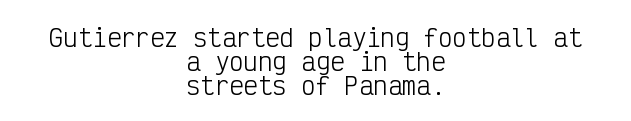
{"italic": "no", "bold": "no", "underline": "no", "align": "center", "line_spacing": "tight", "line_spacing_ratio": 1.0, "letter_spacing": "normal", "letter_spacing_em": 0.0, "glyph_px": 24}
